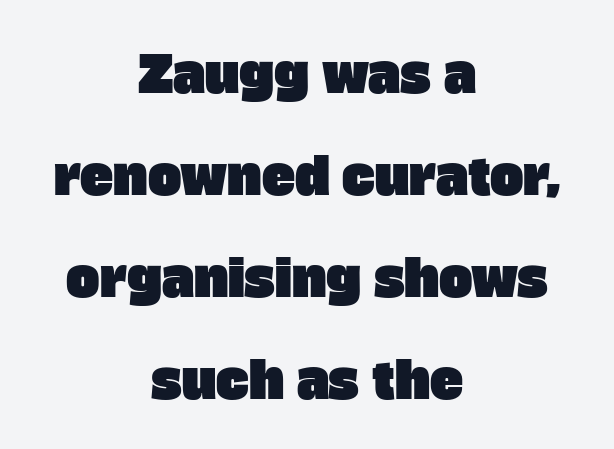
The image shows 50 px sans-serif type; set centered, loose line spacing (2.04x), normal letter spacing, not underlined; low stroke contrast and a large x-height.
